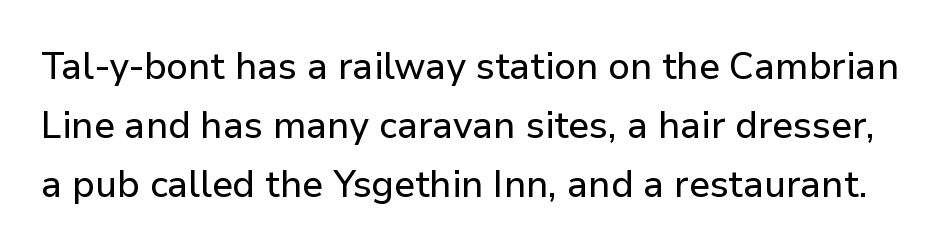
A typesetter would call this proportional, since set widths differ per character. Are there feet on the stems? There aren't — it's a sans. Plain, unruled lines of type. Tracking here is standard; glyphs follow each other at the usual distance. No italicization has been applied; the sample stays upright. The passage shown stacks its lines at a standard gap.
